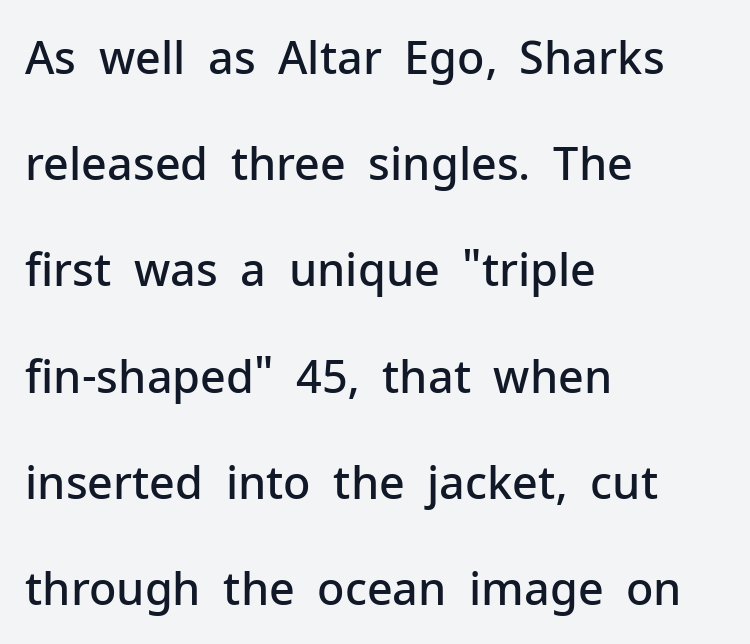
{"serif": "no", "italic": "no", "bold": "semi", "weight": "semibold", "width": "normal", "stroke_contrast": "low", "x_height": "medium", "monospaced": "no", "underline": "no", "align": "left", "line_spacing": "loose", "line_spacing_ratio": 2.36, "letter_spacing": "normal", "letter_spacing_em": 0.0, "glyph_px": 45}
